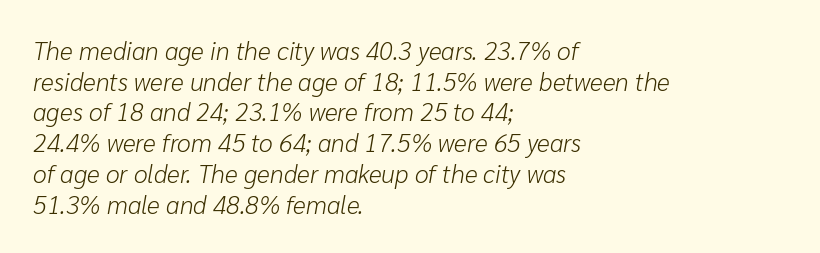
Q: Is the text bold? A: No.
Q: Is the text italic (slanted)? A: Yes, it leans right by about 10 degrees.
Q: Is the text underlined? A: No.
Q: How is the paragraph aligned? A: Left-aligned.
Q: Is the spacing between letters normal or unusually wide? A: Normal.
